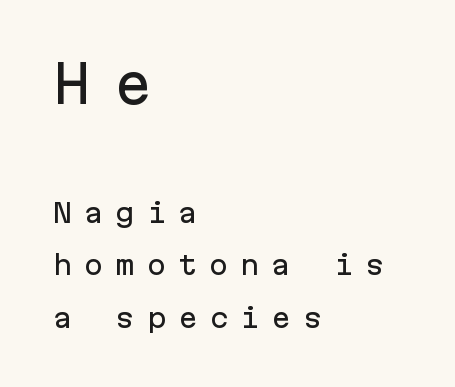
The image shows 51 px sans-serif type, upright, monospaced; set left-aligned, loose line spacing (2.02x), unusually wide letter spacing (+0.45 em), not underlined; the first (top) block is 1.96x larger; low stroke contrast and a medium x-height.
